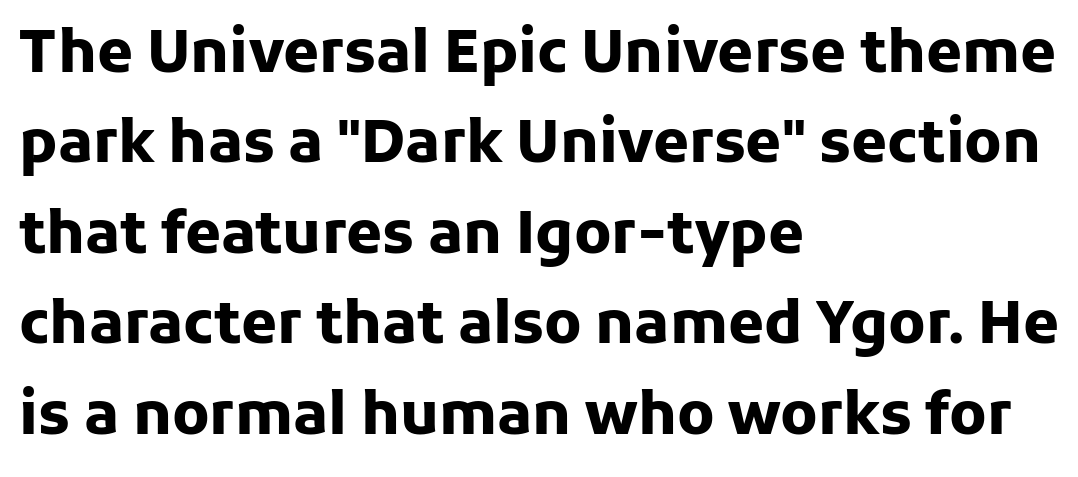
The designer went with a sans here, leaving each stem footless. A classic flush-left, rag-right setting is used for this passage. Line spacing here is normal. Stroke thickness is high; the sample reads as a true bold. This rendering leaves character spacing at its baseline value. Notice how the stems are strictly vertical — no italics here.
